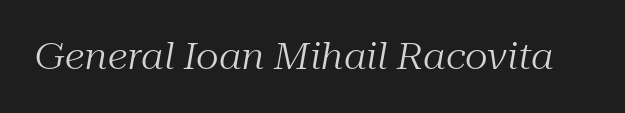
Spacing between characters is what you'd get straight out of the box. The type family on display is of the serif kind. The space directly below the letters is spotless. No chunkiness to these letters — they're not bold. Think of a printed novel: that variable character pitch is what you see here.
